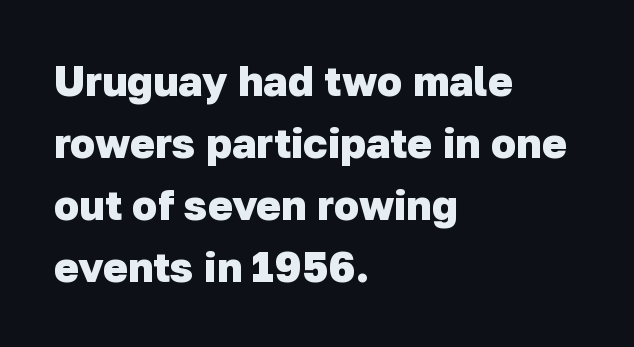
{"serif": "no", "bold": "yes", "weight": "heavy", "width": "normal", "stroke_contrast": "low", "x_height": "medium", "monospaced": "no", "underline": "no", "align": "left", "line_spacing": "normal", "line_spacing_ratio": 1.48, "letter_spacing": "normal", "letter_spacing_em": 0.0, "glyph_px": 42}
